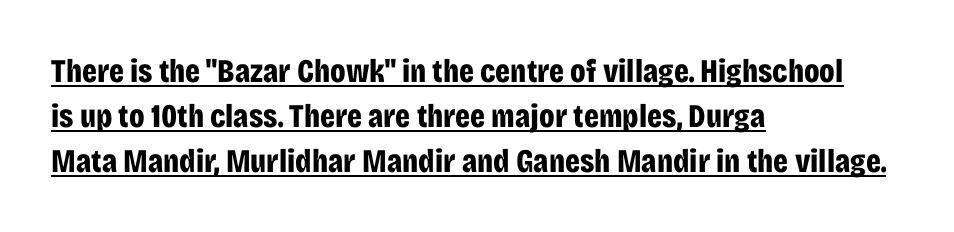
Is this a fixed-width face? No — the glyphs have proportional, varying widths. This block has exactly the height ordinary leading produces. These lines were composed using upright roman letters. The letterforms sit shoulder to shoulder at normal distance. This rendering employs a face without finishing strokes, i.e., a sans-serif.
